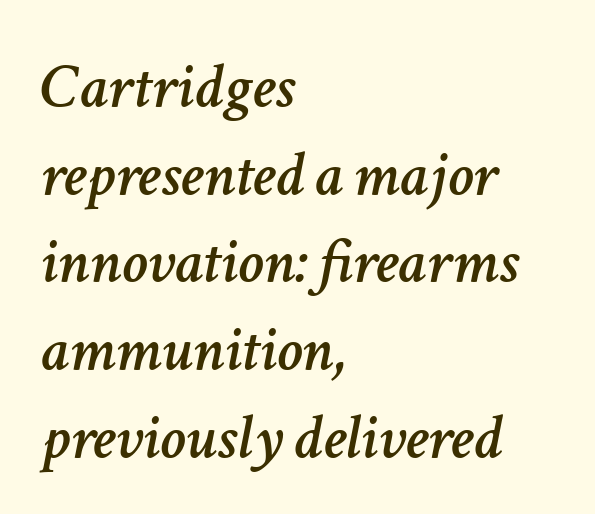
Q: Is the text italic (slanted)? A: Yes, it leans right by about 11 degrees.
Q: Is the text underlined? A: No.
Q: How is the paragraph aligned? A: Left-aligned.
Q: Is the spacing between letters normal or unusually wide? A: Normal.
Q: Is the spacing between lines tight, normal or loose? A: Normal.
Q: Width (condensed, normal, or wide)? A: Normal.
Q: Stroke contrast? A: Low.
Q: x-height? A: Medium.
Q: Monospaced? A: No.
